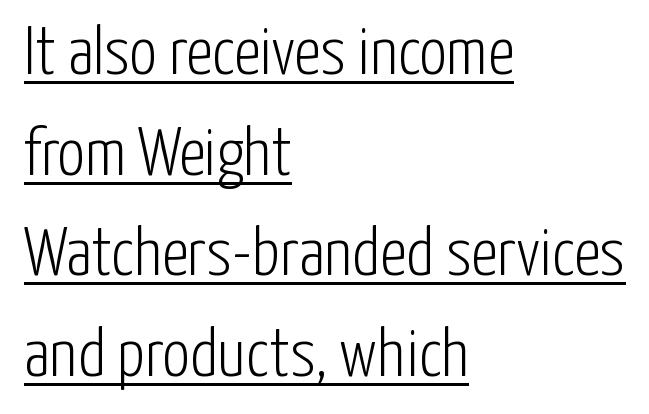
The image shows 68 px light, condensed sans-serif type, upright; set left-aligned, normal line spacing (1.48x), normal letter spacing, underlined; low stroke contrast and a medium x-height.
